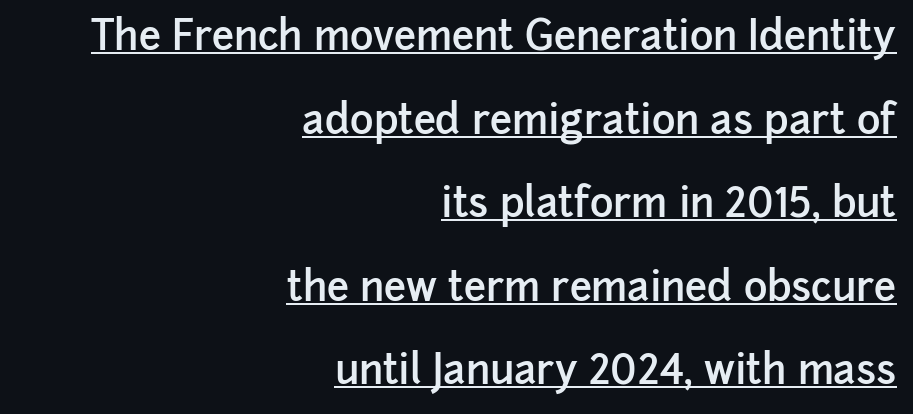
This rendering leaves character spacing at its baseline value. The lettering holds an erect, upright posture throughout. Stroke thickness is moderately raised; the sample reads as semibold. Observe the absence of serifs on each vertical stroke in this sample. All the whitespace from short lines collects on the left.
